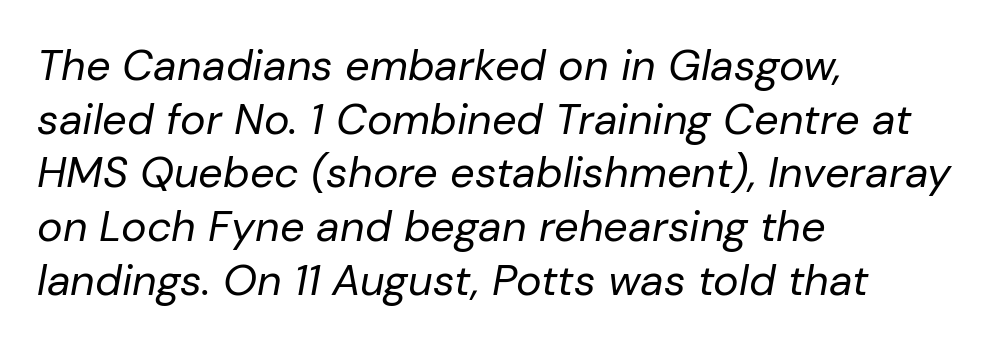
Q: Is the text bold? A: No.
Q: Is the text italic (slanted)? A: Yes, it leans right by about 10 degrees.
Q: Is the text underlined? A: No.
Q: How is the paragraph aligned? A: Left-aligned.
Q: Is the spacing between letters normal or unusually wide? A: Normal.
Q: Is the spacing between lines tight, normal or loose? A: Normal.
Q: Width (condensed, normal, or wide)? A: Normal.
Q: Stroke contrast? A: Low.
Q: x-height? A: Medium.
Q: Monospaced? A: No.
